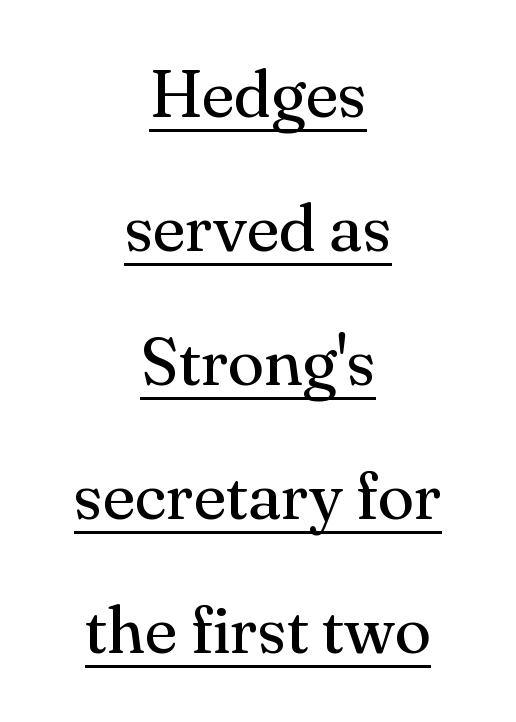
{"serif": "yes", "italic": "no", "bold": "no", "weight": "regular", "width": "normal", "stroke_contrast": "medium", "x_height": "small", "monospaced": "no", "underline": "yes", "align": "center", "line_spacing": "loose", "line_spacing_ratio": 2.0, "letter_spacing": "normal", "letter_spacing_em": 0.0, "glyph_px": 67}
